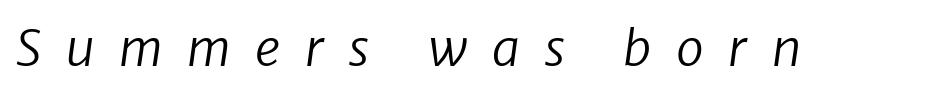
This is not heavy type; no bold has been used. The letters are slanted; this is an italic face. A typesetter would call this proportional, since set widths differ per character. Inter-character spacing is expanded well beyond the font's built-in metrics. Only glyphs here, with clear space below each row.
